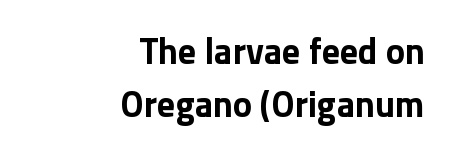
{"serif": "no", "italic": "no", "bold": "yes", "weight": "bold", "width": "normal", "stroke_contrast": "low", "x_height": "medium", "monospaced": "no", "underline": "no", "align": "right", "line_spacing": "normal", "line_spacing_ratio": 1.47, "letter_spacing": "normal", "letter_spacing_em": 0.0, "glyph_px": 36}
